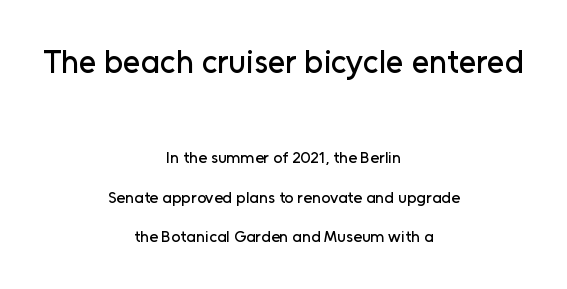
Are there feet on the stems? There aren't — it's a sans. Between one letter and the next there's only the usual sliver of space. The face used here is proportionally spaced, like ordinary book or web type. Words float on clear page, feet unadorned.
